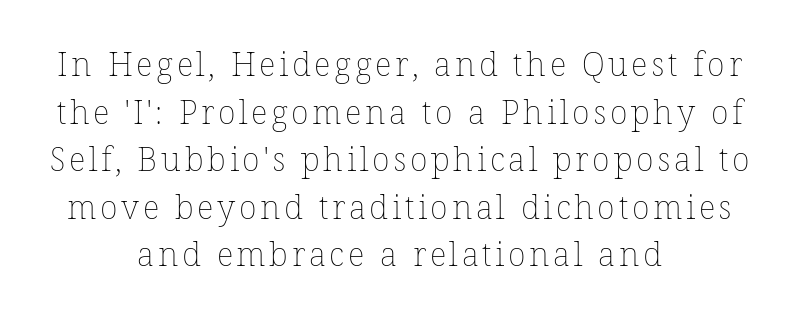
The image shows 33 px thin type, upright; set centered, normal line spacing (1.44x), not underlined; low stroke contrast and a medium x-height.
